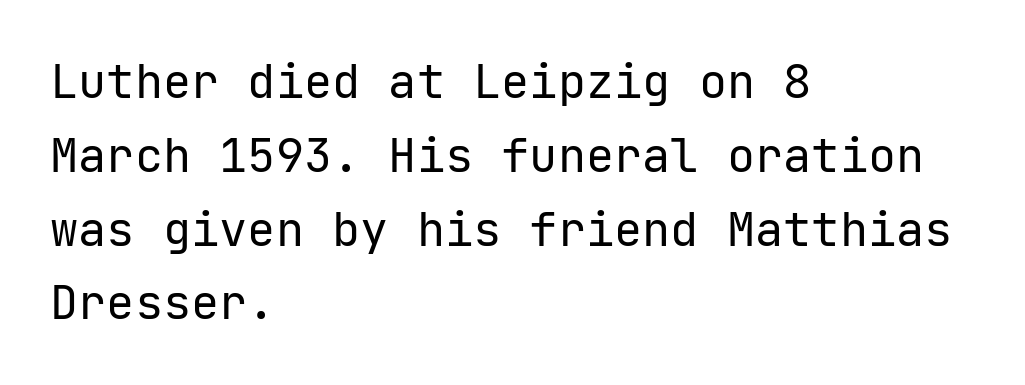
Beneath every word, the page is bare. Are there feet on the stems? There aren't — it's a sans. Each stroke keeps to a modest, everyday thickness or less. Does the lettering tilt? It doesn't — this is upright.
